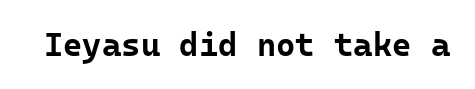
Q: Is the text bold? A: Yes.
Q: Is the text italic (slanted)? A: No, it is upright.
Q: Is the typeface a serif or a sans-serif typeface? A: Sans-serif.
Q: Is the text underlined? A: No.
Q: Is the spacing between letters normal or unusually wide? A: Normal.
Q: Width (condensed, normal, or wide)? A: Normal.
Q: Stroke contrast? A: Low.
Q: x-height? A: Medium.
Q: Monospaced? A: Yes.
